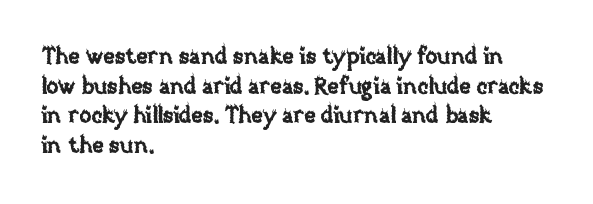
Q: Is the text italic (slanted)? A: No, it is upright.
Q: Is the text underlined? A: No.
Q: How is the paragraph aligned? A: Left-aligned.
Q: Is the spacing between letters normal or unusually wide? A: Normal.
Q: Is the spacing between lines tight, normal or loose? A: Normal.
